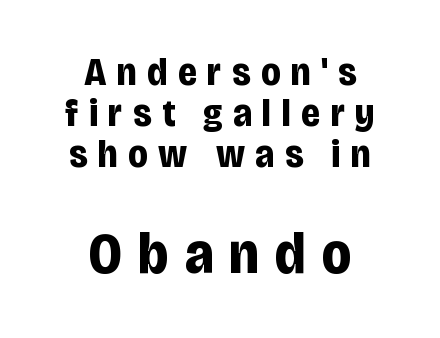
{"serif": "no", "italic": "no", "bold": "yes", "weight": "bold", "width": "condensed", "stroke_contrast": "low", "x_height": "large", "monospaced": "no", "underline": "no", "align": "center", "line_spacing": "tight", "line_spacing_ratio": 1.05, "letter_spacing": "wide", "letter_spacing_em": 0.27, "larger_block": "second", "size_ratio": 1.51, "glyph_px": 59}
